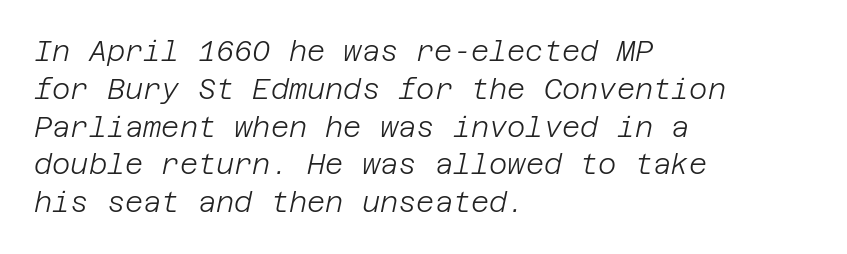
The image shows 28 px light type, italic (leaning right); set left-aligned, normal line spacing (1.35x), normal letter spacing, not underlined; low stroke contrast and a large x-height.
